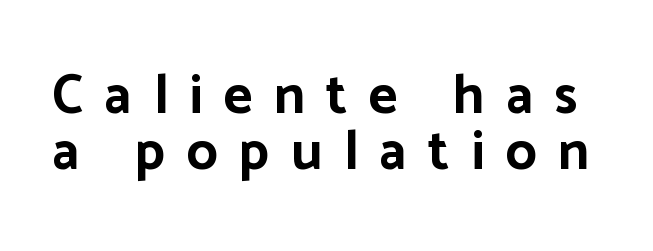
Q: Is the text bold? A: Yes.
Q: Is the text italic (slanted)? A: No, it is upright.
Q: Is the typeface a serif or a sans-serif typeface? A: Sans-serif.
Q: Is the text underlined? A: No.
Q: Is the spacing between letters normal or unusually wide? A: Unusually wide.
Q: Is the spacing between lines tight, normal or loose? A: Tight.
Q: Width (condensed, normal, or wide)? A: Normal.
Q: Stroke contrast? A: Low.
Q: x-height? A: Medium.
Q: Monospaced? A: No.
